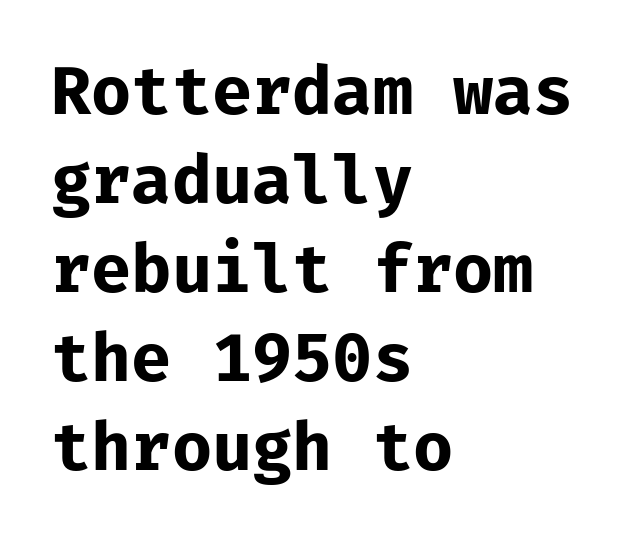
The image shows 67 px bold sans-serif type, upright, monospaced; set left-aligned, normal line spacing (1.33x), normal letter spacing, not underlined; low stroke contrast and a medium x-height.
